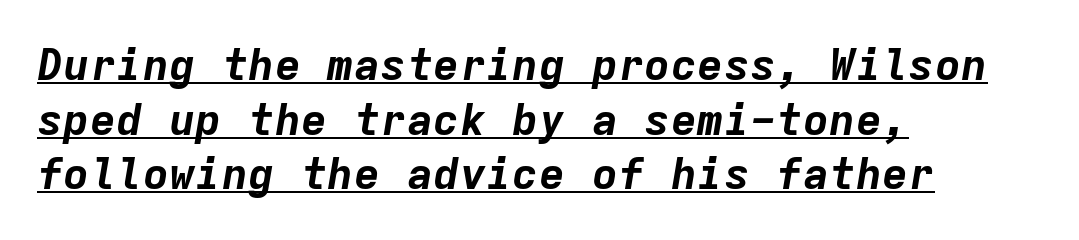
Q: Is the text bold? A: Yes.
Q: Is the text italic (slanted)? A: Yes, it leans right by about 9 degrees.
Q: Is the text underlined? A: Yes.
Q: How is the paragraph aligned? A: Left-aligned.
Q: Is the spacing between letters normal or unusually wide? A: Normal.
Q: Width (condensed, normal, or wide)? A: Normal.
Q: Stroke contrast? A: Low.
Q: x-height? A: Medium.
Q: Monospaced? A: Yes.
